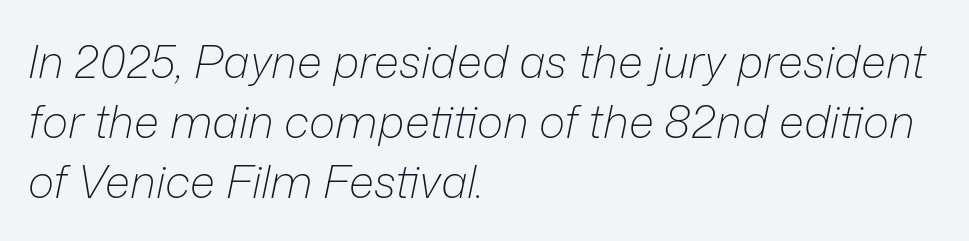
{"italic": "yes", "lean": "right", "slant_degrees": 12, "bold": "no", "weight": "light", "width": "normal", "stroke_contrast": "low", "x_height": "medium", "monospaced": "no", "underline": "no", "align": "left", "line_spacing": "normal", "line_spacing_ratio": 1.33, "letter_spacing": "normal", "letter_spacing_em": 0.0, "glyph_px": 45}
